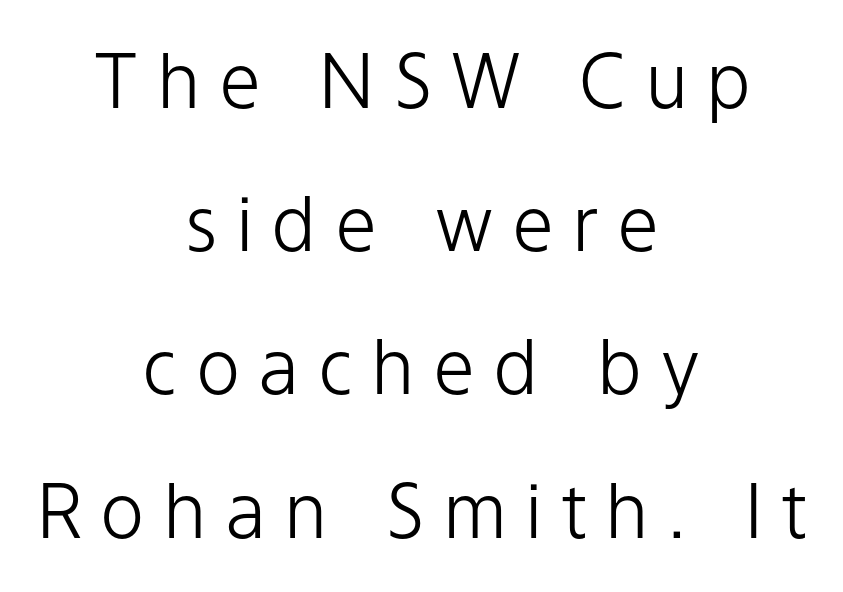
{"serif": "no", "italic": "no", "bold": "no", "weight": "light", "width": "normal", "stroke_contrast": "low", "x_height": "medium", "monospaced": "no", "underline": "no", "align": "center", "line_spacing": "loose", "line_spacing_ratio": 1.91, "letter_spacing": "wide", "letter_spacing_em": 0.24, "glyph_px": 75}
